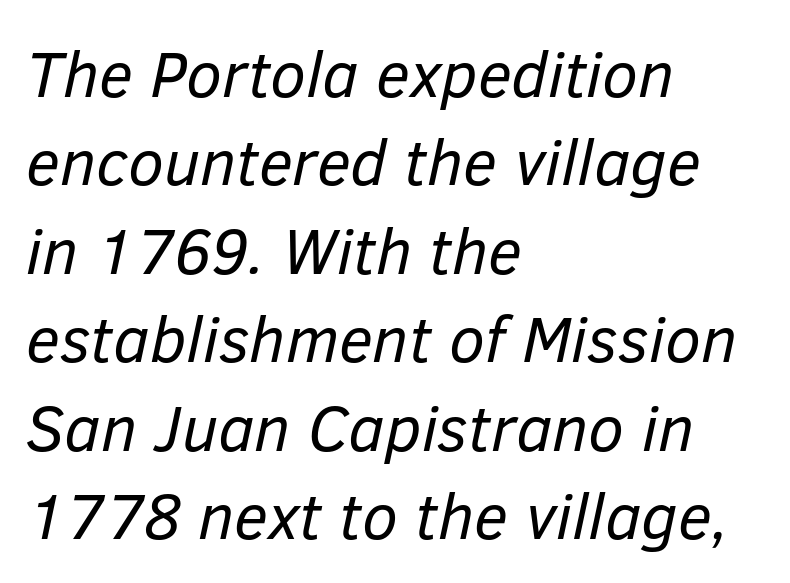
{"italic": "yes", "lean": "right", "slant_degrees": 12, "bold": "no", "weight": "regular", "width": "normal", "stroke_contrast": "low", "x_height": "medium", "monospaced": "no", "underline": "no", "align": "left", "line_spacing": "normal", "line_spacing_ratio": 1.36, "letter_spacing": "normal", "letter_spacing_em": 0.0, "glyph_px": 65}
